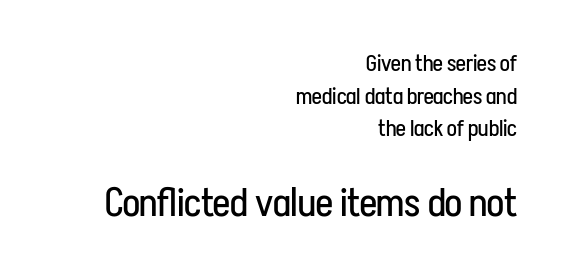
The image shows 40 px regular-weight, condensed sans-serif type, upright; set right-aligned, normal line spacing (1.42x), normal letter spacing, not underlined; the second (bottom) block is 1.74x larger; low stroke contrast and a medium x-height.
